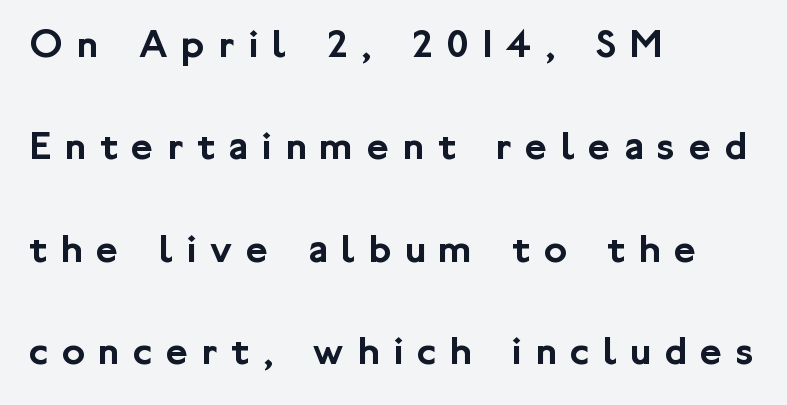
If you measured baseline to baseline, you'd find a long distance. This rendering employs a face without finishing strokes, i.e., a sans-serif. The lettering stays uniformly vertical, giving the passage a roman look. A typesetter would call this heavily tracked-out type. Each row of text sits above clean, open space.
